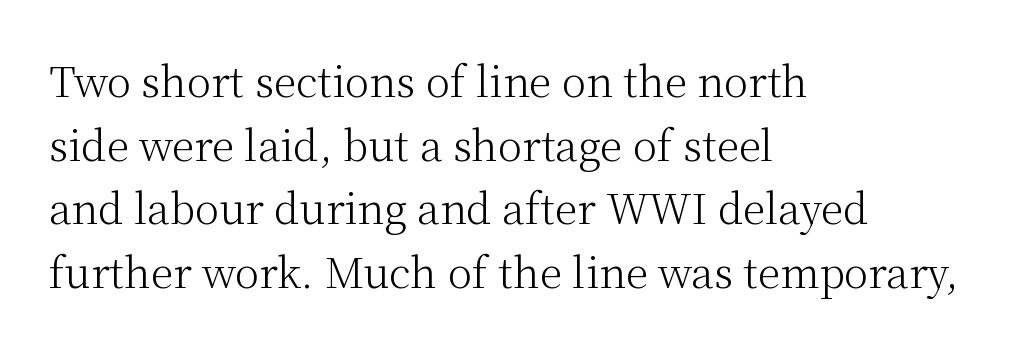
The image shows 41 px light serif type, upright; set left-aligned, normal line spacing (1.55x), normal letter spacing, not underlined; medium stroke contrast and a medium x-height.
